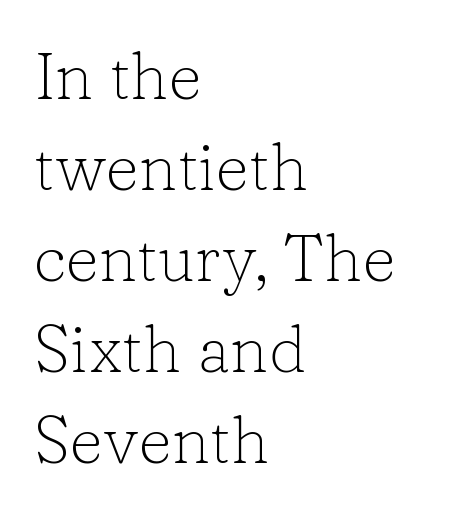
The image shows 66 px light serif type, upright; set left-aligned, normal line spacing (1.38x), normal letter spacing, not underlined; low stroke contrast and a medium x-height.
